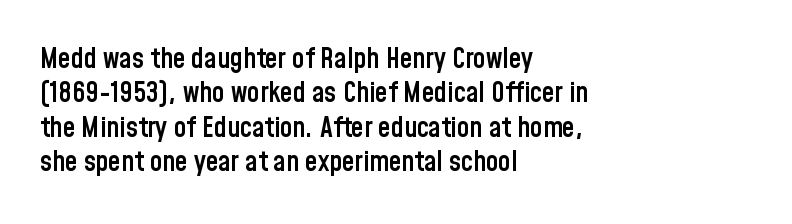
{"serif": "no", "italic": "no", "bold": "semi", "weight": "semibold", "width": "condensed", "stroke_contrast": "low", "x_height": "medium", "monospaced": "no", "underline": "no", "align": "left", "line_spacing_ratio": 1.23, "letter_spacing": "normal", "letter_spacing_em": 0.0, "glyph_px": 28}
